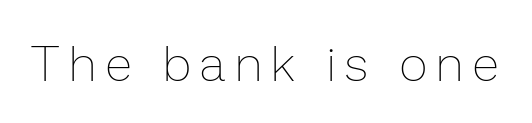
A quiet, ordinary-to-light weight characterises the typeface. Words float on clear page, feet unadorned. Each word looks stretched out because of the extra space between its letters. Notice how the stems are strictly vertical — no italics here. Here the designer chose a conventional face with non-uniform glyph widths.
